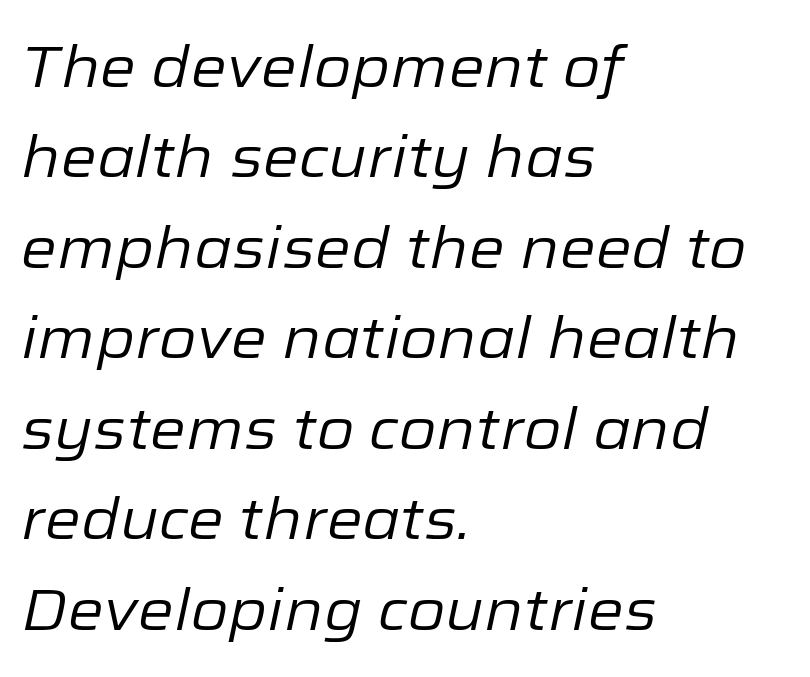
Nothing unusual about the tracking: characters are spaced as the font intends. Is there much room between lines? A standard amount, neither cramped nor airy. The letters look calm and open, with moderate or lighter stems. You could not count columns in this text — the font is proportionally spaced. Rendered with sloped, italic letterforms.
